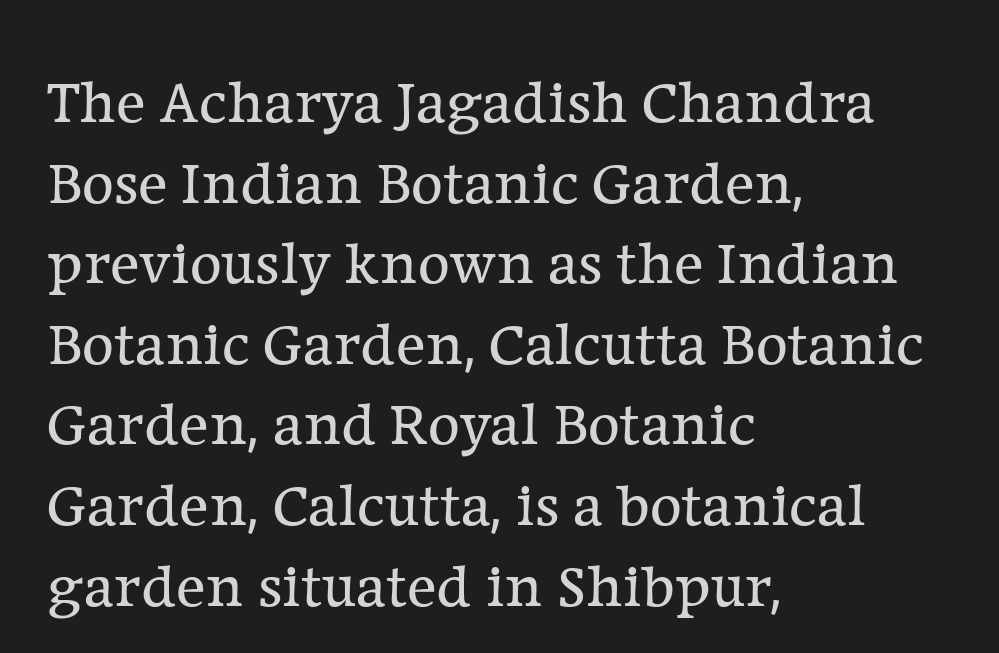
Q: Is the text bold? A: No.
Q: Is the text italic (slanted)? A: No, it is upright.
Q: Is the typeface a serif or a sans-serif typeface? A: Serif.
Q: Is the text underlined? A: No.
Q: How is the paragraph aligned? A: Left-aligned.
Q: Is the spacing between letters normal or unusually wide? A: Normal.
Q: Is the spacing between lines tight, normal or loose? A: Normal.
Q: Width (condensed, normal, or wide)? A: Normal.
Q: Stroke contrast? A: Low.
Q: x-height? A: Medium.
Q: Monospaced? A: No.
